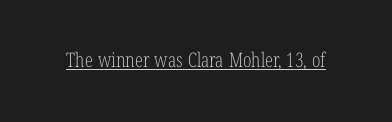
Q: Is the text bold? A: No.
Q: Is the text italic (slanted)? A: No, it is upright.
Q: Is the text underlined? A: Yes.
Q: Is the spacing between letters normal or unusually wide? A: Normal.
